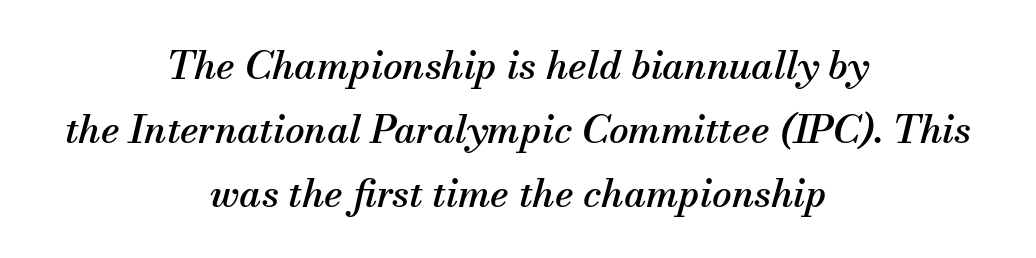
{"serif": "yes", "italic": "yes", "lean": "right", "slant_degrees": 13, "width": "normal", "stroke_contrast": "medium", "x_height": "small", "monospaced": "no", "underline": "no", "align": "center", "line_spacing": "normal", "line_spacing_ratio": 1.64, "letter_spacing": "normal", "letter_spacing_em": 0.0, "glyph_px": 39}
